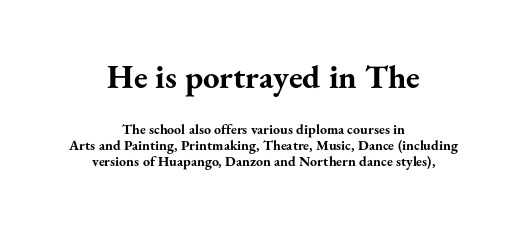
{"serif": "yes", "italic": "no", "bold": "yes", "weight": "bold", "width": "normal", "stroke_contrast": "medium", "x_height": "small", "monospaced": "no", "underline": "no", "align": "center", "line_spacing_ratio": 1.16, "letter_spacing": "normal", "letter_spacing_em": 0.0, "larger_block": "first", "size_ratio": 2.36, "glyph_px": 33}
